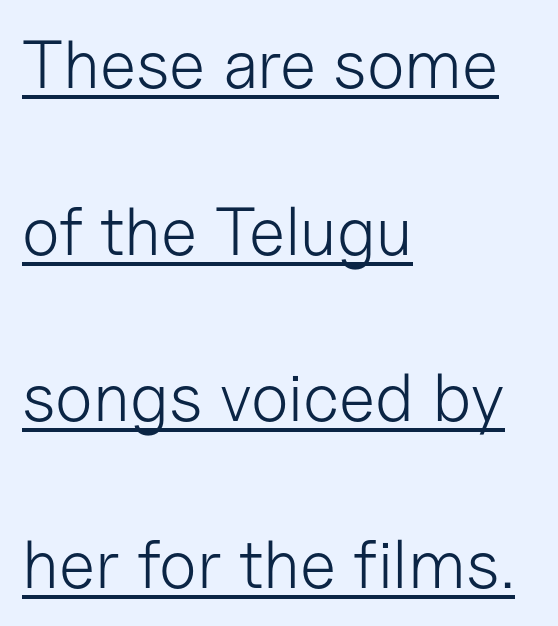
Q: Is the text bold? A: No.
Q: Is the text italic (slanted)? A: No, it is upright.
Q: Is the typeface a serif or a sans-serif typeface? A: Sans-serif.
Q: Is the text underlined? A: Yes.
Q: How is the paragraph aligned? A: Left-aligned.
Q: Is the spacing between letters normal or unusually wide? A: Normal.
Q: Is the spacing between lines tight, normal or loose? A: Loose.
Q: Width (condensed, normal, or wide)? A: Normal.
Q: Stroke contrast? A: Low.
Q: x-height? A: Medium.
Q: Monospaced? A: No.
